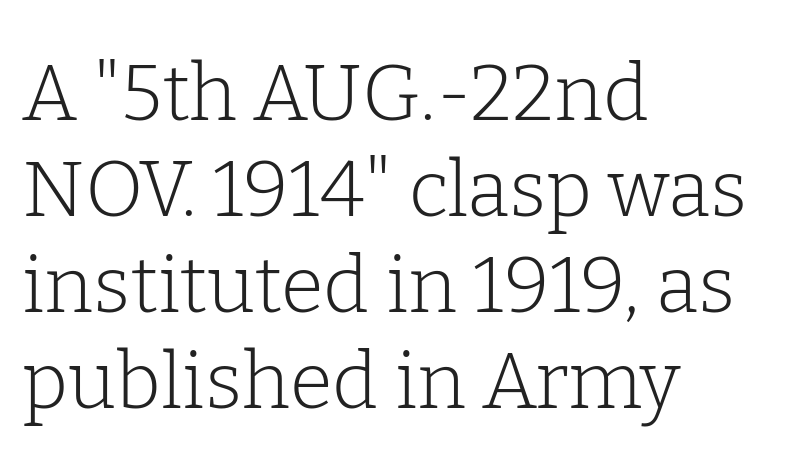
The image shows 78 px light serif type, upright; set left-aligned, line spacing 1.23x, normal letter spacing, not underlined; low stroke contrast and a medium x-height.
